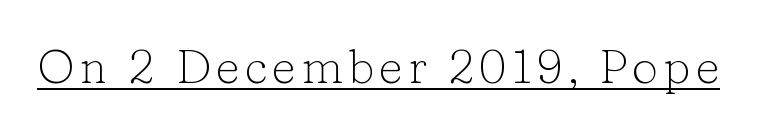
Varying glyph widths throughout — classic text-font behaviour. You can tell it's not italic because the verticals are truly vertical. Is this a sans? No — the strokes have serifs. The passage shown is not bold in any degree. This sample carries an underscore along the baseline area.
